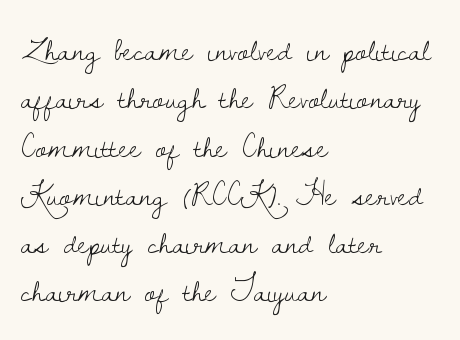
Q: Is the text bold? A: No.
Q: Is the text italic (slanted)? A: Yes.
Q: Is the typeface a serif or a sans-serif typeface? A: Serif.
Q: Is the text underlined? A: No.
Q: How is the paragraph aligned? A: Left-aligned.
Q: Is the spacing between letters normal or unusually wide? A: Normal.
Q: Is the spacing between lines tight, normal or loose? A: Normal.
Q: Width (condensed, normal, or wide)? A: Normal.
Q: Stroke contrast? A: Low.
Q: x-height? A: Small.
Q: Monospaced? A: No.
